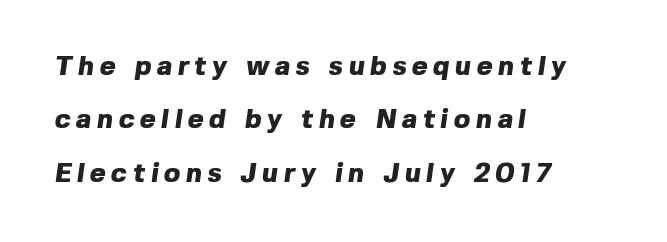
The image shows 27 px bold type; set left-aligned, loose line spacing (1.98x), unusually wide letter spacing (+0.21 em), not underlined.
